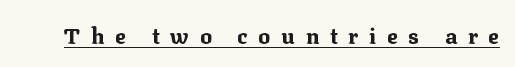
Every character sits straight up, as roman type does. These lines carry a lot of weight — the face is fully bold. The horizontal fit of the characters is loose and conspicuously gappy. In designer terms, the underline attribute is active on this setting.
